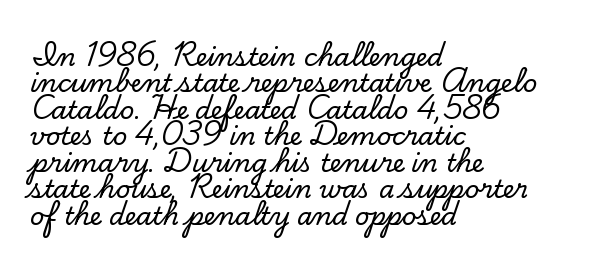
This sample trades vertical openness for compactness between lines. The tracking reads as untouched default to a designer's eye. The glyphs are unaccompanied by any horizontal stroke below them. The setting favours the left margin, as ordinary paragraphs usually do.
